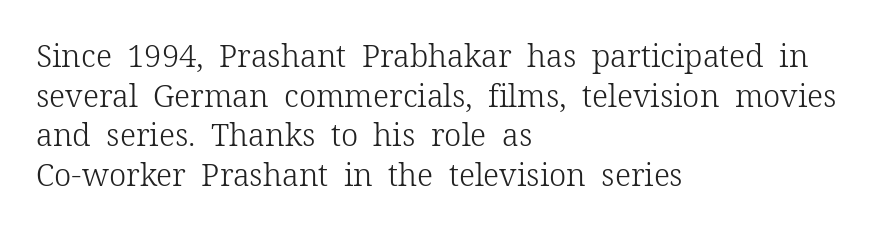
{"serif": "yes", "italic": "no", "bold": "no", "weight": "light", "width": "normal", "stroke_contrast": "low", "x_height": "medium", "monospaced": "no", "underline": "no", "align": "left", "line_spacing": "normal", "line_spacing_ratio": 1.28, "letter_spacing": "normal", "letter_spacing_em": 0.0, "glyph_px": 31}
